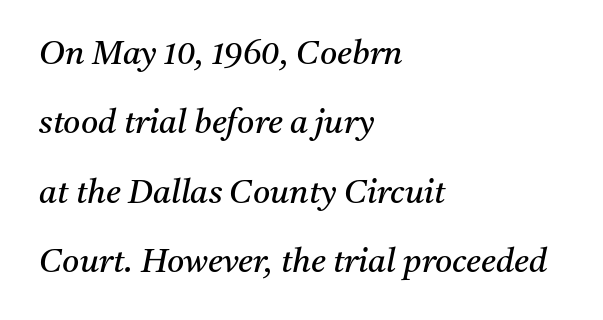
The image shows 33 px regular-weight serif type, italic (leaning right); set left-aligned, loose line spacing (2.1x), normal letter spacing, not underlined; medium stroke contrast and a medium x-height.
